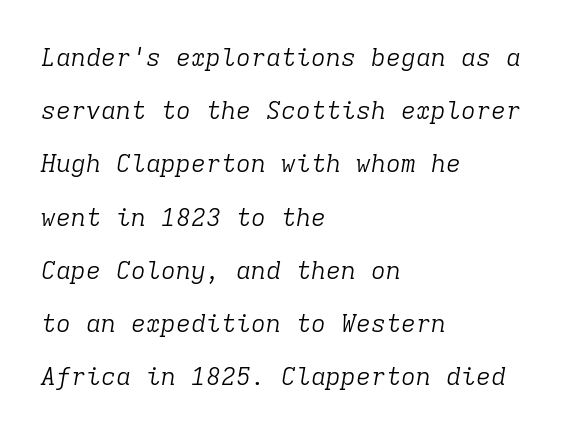
The image shows 25 px text type, italic (leaning right); set left-aligned, loose line spacing (2.13x), normal letter spacing, not underlined.
